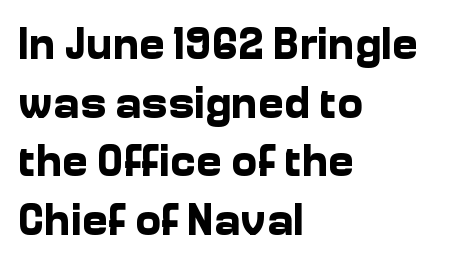
{"serif": "no", "italic": "no", "bold": "yes", "weight": "bold", "width": "normal", "stroke_contrast": "low", "x_height": "medium", "monospaced": "no", "underline": "no", "align": "left", "line_spacing": "normal", "line_spacing_ratio": 1.33, "letter_spacing": "normal", "letter_spacing_em": 0.0, "glyph_px": 44}
